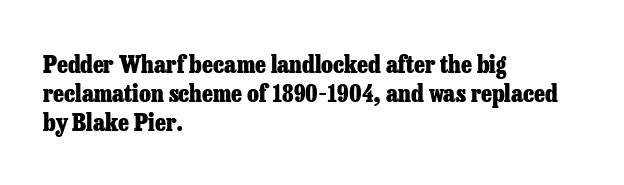
The image shows 24 px bold type, upright; set left-aligned, line spacing 1.2x, normal letter spacing, not underlined.
